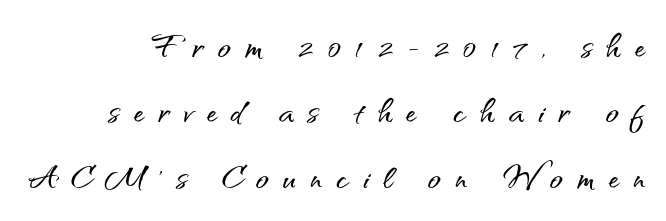
{"serif": "no", "width": "normal", "stroke_contrast": "medium", "x_height": "small", "monospaced": "no", "underline": "no", "align": "right", "line_spacing": "normal", "line_spacing_ratio": 1.52, "letter_spacing": "wide", "letter_spacing_em": 0.33, "glyph_px": 43}
